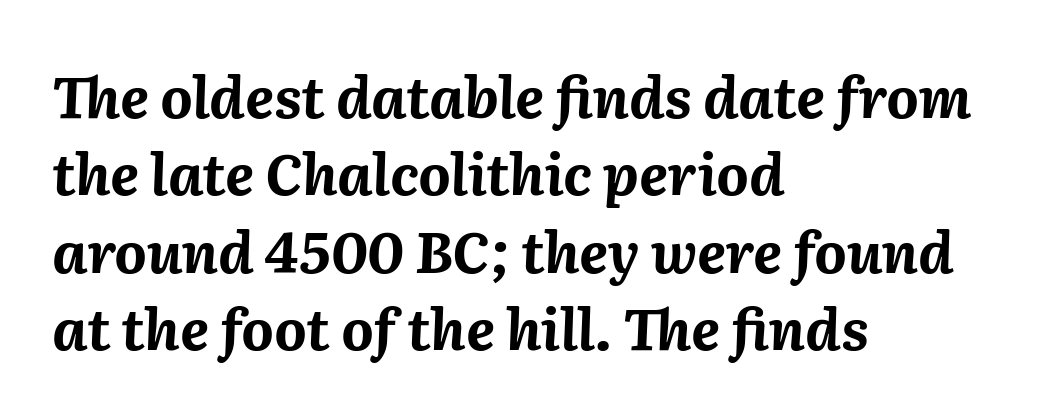
The image shows 56 px bold type, italic (leaning right); set left-aligned, normal line spacing (1.38x), normal letter spacing, not underlined; medium stroke contrast and a medium x-height.
